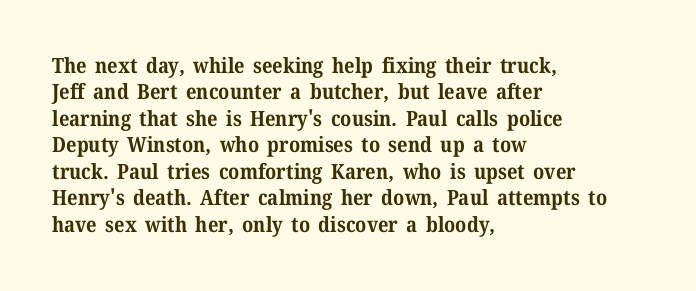
{"italic": "no", "bold": "yes", "underline": "no", "align": "left", "line_spacing": "normal", "line_spacing_ratio": 1.26, "letter_spacing": "normal", "letter_spacing_em": 0.0, "glyph_px": 21}
